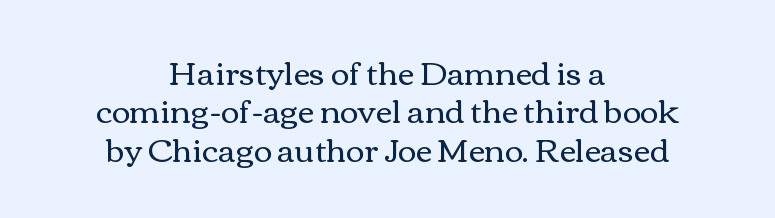
{"italic": "no", "bold": "no", "weight": "regular", "width": "wide", "stroke_contrast": "medium", "x_height": "medium", "monospaced": "no", "underline": "no", "align": "center", "line_spacing_ratio": 1.2, "letter_spacing": "normal", "letter_spacing_em": 0.0, "glyph_px": 32}
